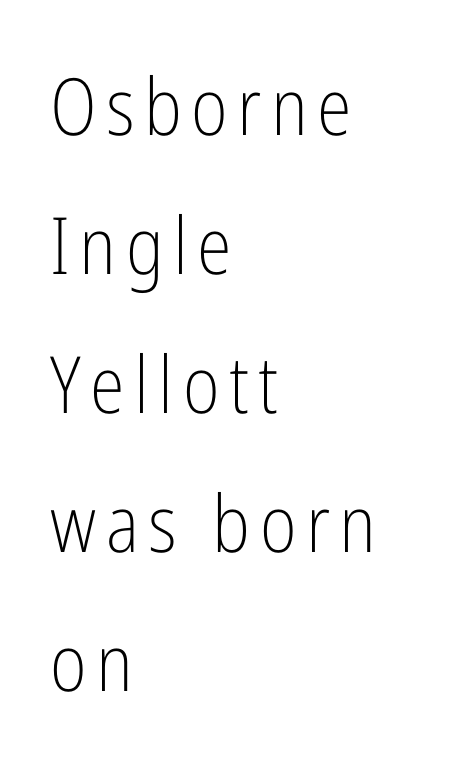
Q: Is the text bold? A: No.
Q: Is the text italic (slanted)? A: No, it is upright.
Q: Is the typeface a serif or a sans-serif typeface? A: Sans-serif.
Q: Is the text underlined? A: No.
Q: How is the paragraph aligned? A: Left-aligned.
Q: Width (condensed, normal, or wide)? A: Condensed.
Q: Stroke contrast? A: Low.
Q: x-height? A: Medium.
Q: Monospaced? A: No.
